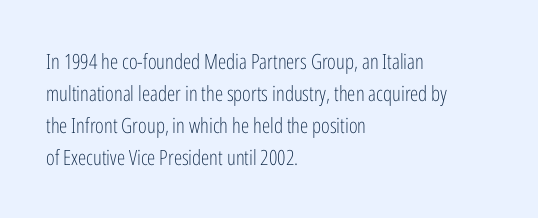
Q: Is the text bold? A: No.
Q: Is the text italic (slanted)? A: No, it is upright.
Q: Is the text underlined? A: No.
Q: How is the paragraph aligned? A: Left-aligned.
Q: Is the spacing between letters normal or unusually wide? A: Normal.
Q: Is the spacing between lines tight, normal or loose? A: Normal.
